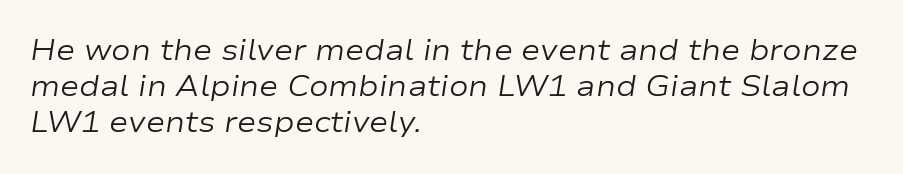
Slanted lettering throughout. Bare-footed words on every line. A typesetter would call this proportional, since set widths differ per character. Line spacing here is normal. Vertical stems look standard width or narrower in stroke. The rendering anchors every line to the left-hand side.
